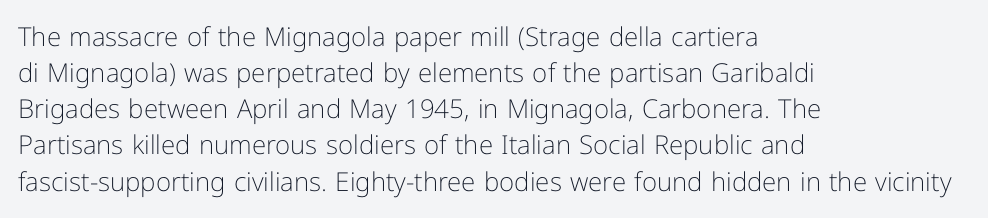
{"italic": "no", "bold": "no", "underline": "no", "align": "left", "line_spacing": "normal", "line_spacing_ratio": 1.39, "letter_spacing": "normal", "letter_spacing_em": 0.0, "glyph_px": 26}
